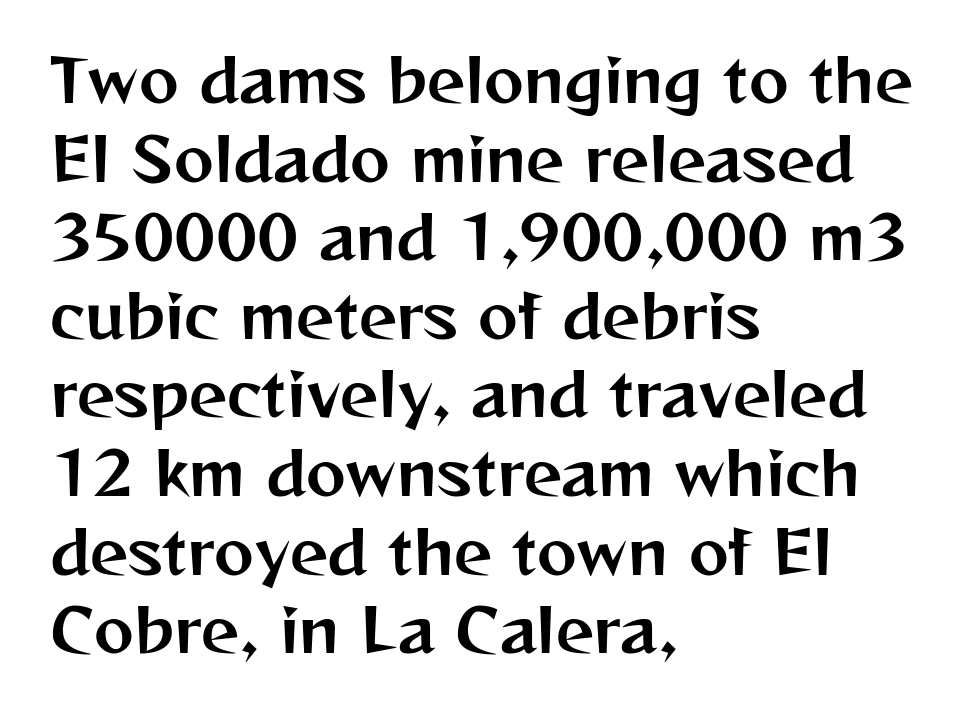
The image shows 60 px sans-serif type, upright; set left-aligned, normal line spacing (1.31x), normal letter spacing, not underlined; medium stroke contrast and a medium x-height.
